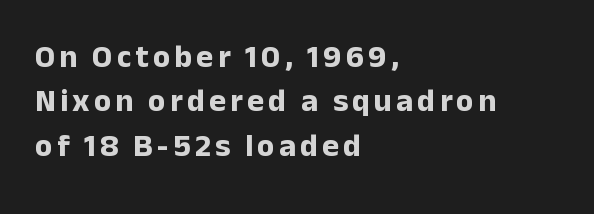
The image shows 32 px bold sans-serif type, upright; set left-aligned, normal line spacing (1.39x), not underlined; low stroke contrast and a medium x-height.
